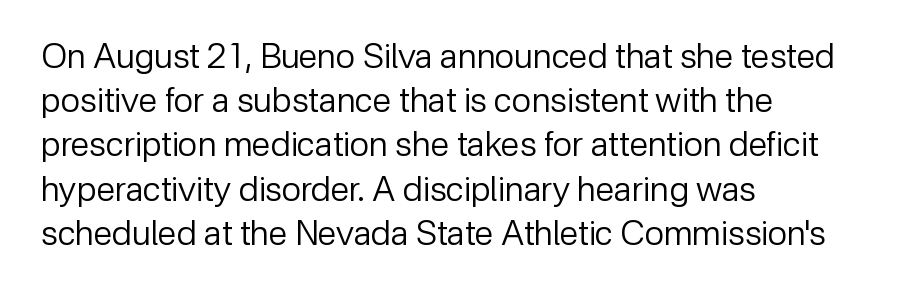
Q: Is the text bold? A: No.
Q: Is the text italic (slanted)? A: No, it is upright.
Q: Is the typeface a serif or a sans-serif typeface? A: Sans-serif.
Q: Is the text underlined? A: No.
Q: How is the paragraph aligned? A: Left-aligned.
Q: Is the spacing between letters normal or unusually wide? A: Normal.
Q: Is the spacing between lines tight, normal or loose? A: Normal.
Q: Width (condensed, normal, or wide)? A: Normal.
Q: Stroke contrast? A: Low.
Q: x-height? A: Medium.
Q: Monospaced? A: No.
